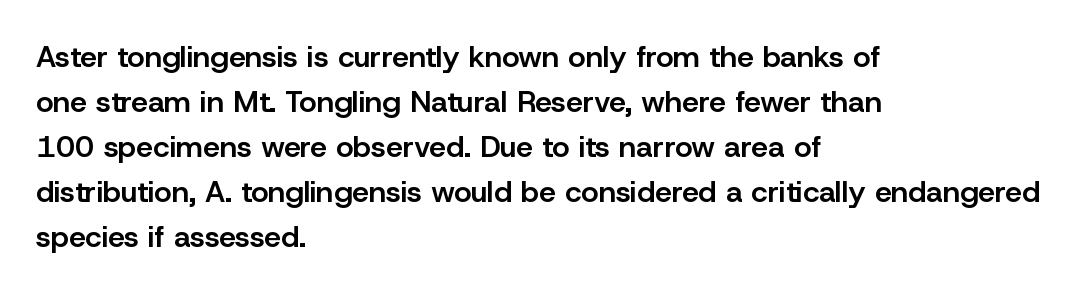
The image shows 30 px semibold sans-serif type, upright; set left-aligned, normal line spacing (1.5x), normal letter spacing, not underlined; low stroke contrast and a medium x-height.
